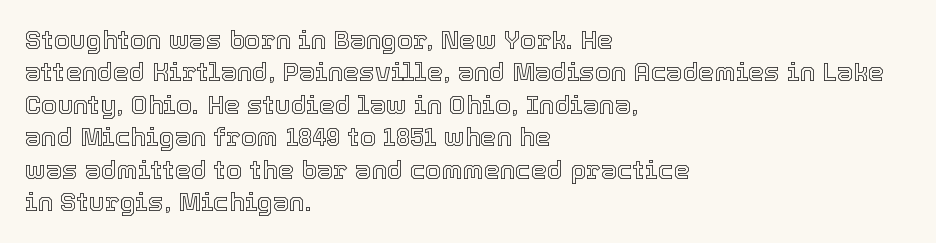
{"italic": "no", "underline": "no", "align": "left", "line_spacing": "normal", "line_spacing_ratio": 1.25, "letter_spacing": "normal", "letter_spacing_em": 0.0, "glyph_px": 26}
